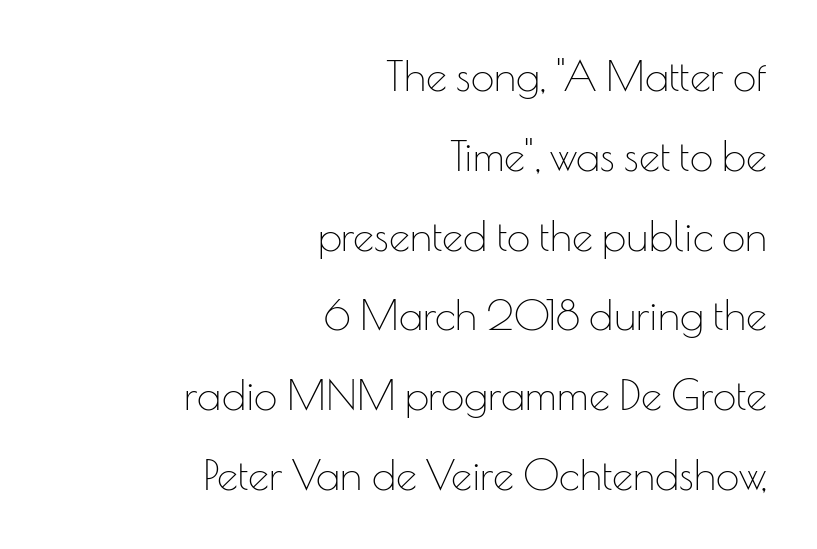
{"serif": "no", "italic": "no", "bold": "no", "weight": "thin", "width": "normal", "stroke_contrast": "low", "x_height": "small", "monospaced": "no", "underline": "no", "align": "right", "line_spacing": "loose", "line_spacing_ratio": 1.9, "letter_spacing": "normal", "letter_spacing_em": 0.0, "glyph_px": 42}
